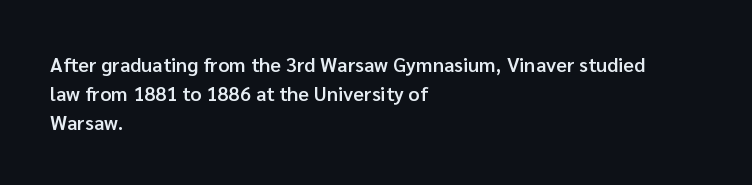
Q: Is the text bold? A: Semi-bold.
Q: Is the text italic (slanted)? A: No, it is upright.
Q: Is the text underlined? A: No.
Q: How is the paragraph aligned? A: Left-aligned.
Q: Is the spacing between letters normal or unusually wide? A: Normal.
Q: Is the spacing between lines tight, normal or loose? A: Normal.
